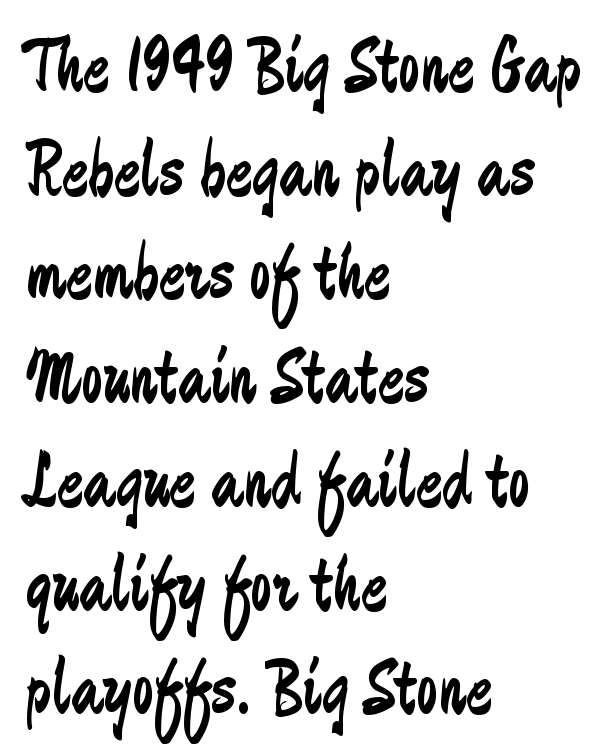
Q: Is the text bold? A: No.
Q: Is the text italic (slanted)? A: Yes.
Q: Is the typeface a serif or a sans-serif typeface? A: Sans-serif.
Q: Is the text underlined? A: No.
Q: How is the paragraph aligned? A: Left-aligned.
Q: Is the spacing between letters normal or unusually wide? A: Normal.
Q: Is the spacing between lines tight, normal or loose? A: Normal.
Q: Width (condensed, normal, or wide)? A: Condensed.
Q: Stroke contrast? A: Low.
Q: x-height? A: Medium.
Q: Monospaced? A: No.
